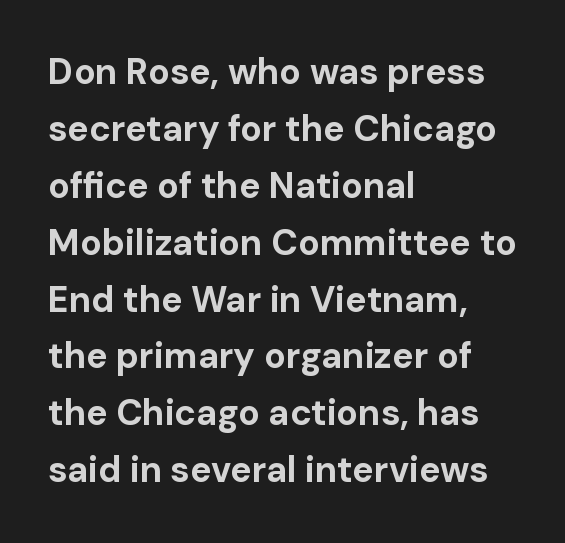
The image shows 36 px bold sans-serif type, upright; set left-aligned, normal line spacing (1.58x), normal letter spacing, not underlined; low stroke contrast and a medium x-height.
